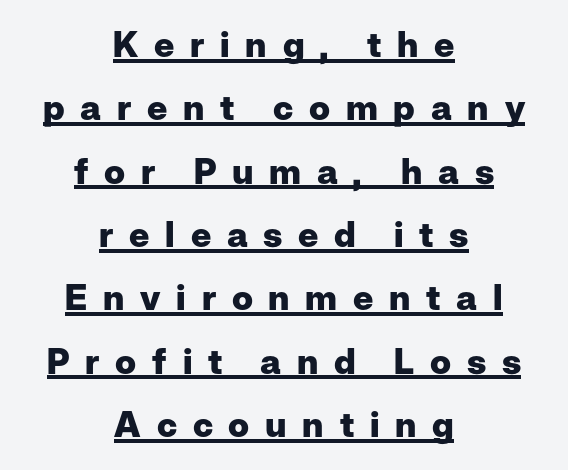
{"serif": "no", "italic": "no", "bold": "yes", "weight": "heavy", "width": "normal", "stroke_contrast": "low", "x_height": "medium", "monospaced": "no", "underline": "yes", "align": "center", "line_spacing_ratio": 1.81, "letter_spacing": "wide", "letter_spacing_em": 0.45, "glyph_px": 35}
